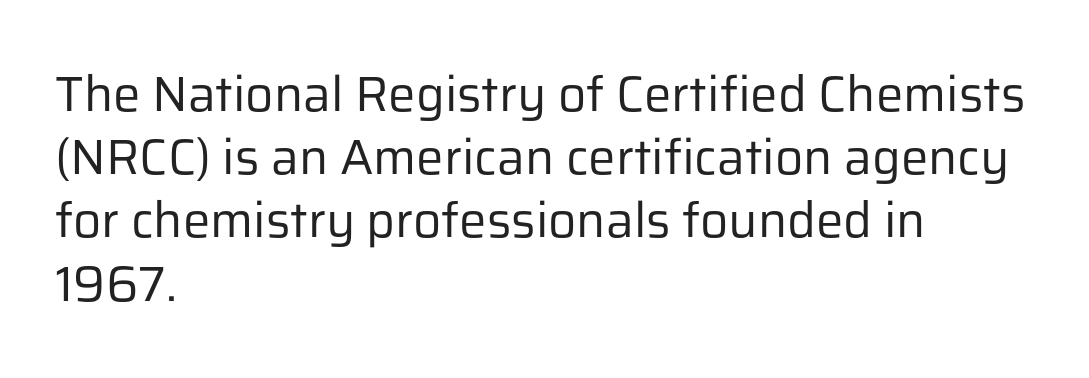
{"serif": "no", "italic": "no", "bold": "no", "weight": "regular", "width": "normal", "stroke_contrast": "low", "x_height": "medium", "monospaced": "no", "underline": "no", "align": "left", "line_spacing": "normal", "line_spacing_ratio": 1.29, "letter_spacing": "normal", "letter_spacing_em": 0.0, "glyph_px": 49}
